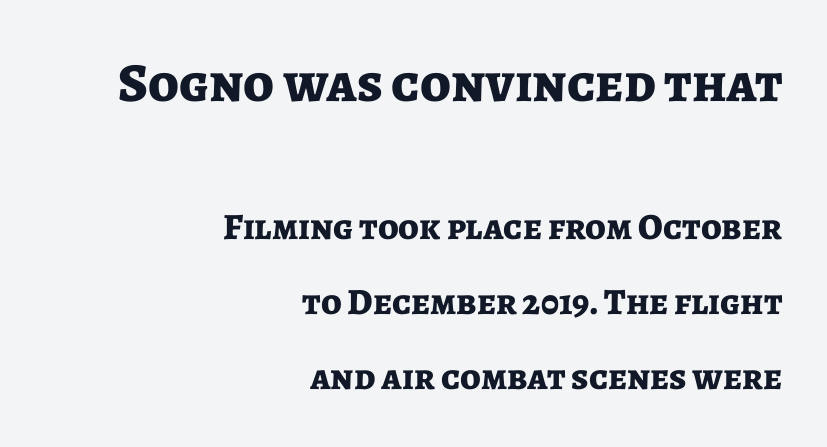
The image shows 55 px bold sans-serif type, upright; set right-aligned, loose line spacing (2.03x), normal letter spacing, not underlined; the first (top) block is 1.49x larger; low stroke contrast and a medium x-height.
